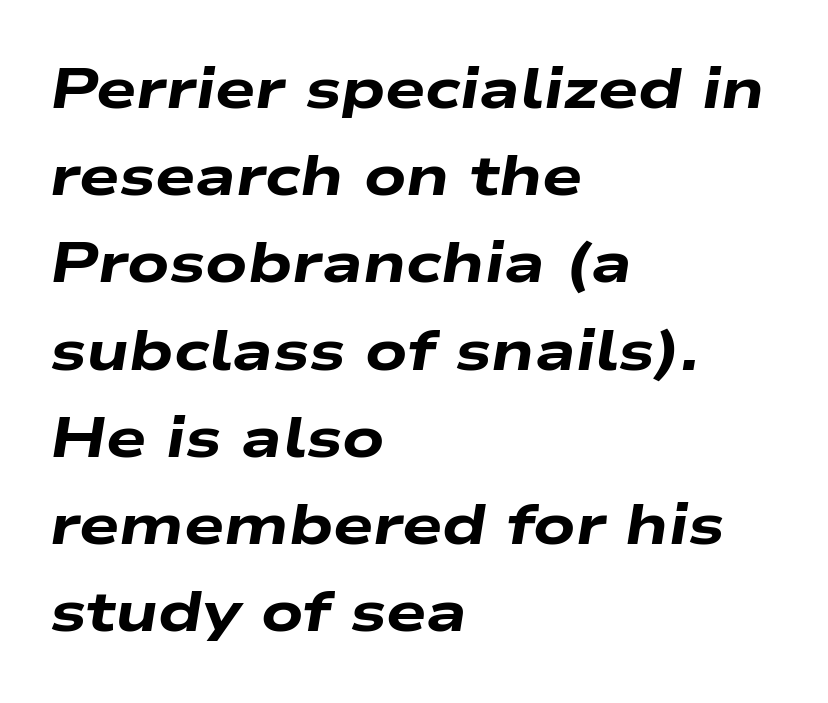
{"italic": "yes", "lean": "right", "slant_degrees": 9, "bold": "yes", "weight": "heavy", "width": "wide", "stroke_contrast": "low", "x_height": "medium", "monospaced": "no", "underline": "no", "align": "left", "line_spacing": "normal", "line_spacing_ratio": 1.53, "letter_spacing": "normal", "letter_spacing_em": 0.0, "glyph_px": 57}
